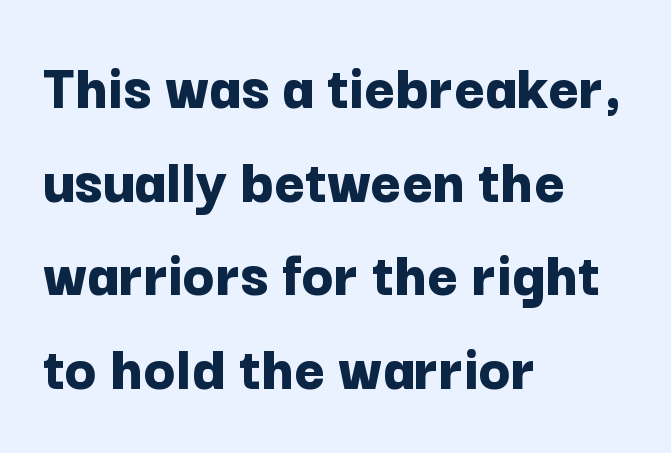
Unlike italic type, these characters show no tilt at all. A clean baseline with only descenders dipping below it. The passage shown is typeset with a sans-serif family. Caption: bold face, heavy strokes.
